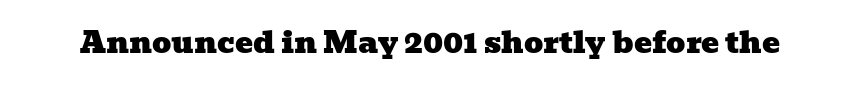
Q: Is the typeface a serif or a sans-serif typeface? A: Serif.
Q: Is the text underlined? A: No.
Q: Is the spacing between letters normal or unusually wide? A: Normal.
Q: Width (condensed, normal, or wide)? A: Wide.
Q: Stroke contrast? A: Low.
Q: x-height? A: Medium.
Q: Monospaced? A: No.
